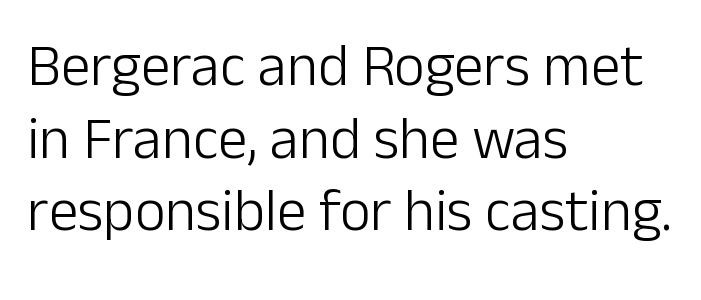
Q: Is the text bold? A: No.
Q: Is the text italic (slanted)? A: No, it is upright.
Q: Is the typeface a serif or a sans-serif typeface? A: Sans-serif.
Q: Is the text underlined? A: No.
Q: How is the paragraph aligned? A: Left-aligned.
Q: Is the spacing between letters normal or unusually wide? A: Normal.
Q: Width (condensed, normal, or wide)? A: Normal.
Q: Stroke contrast? A: Low.
Q: x-height? A: Medium.
Q: Monospaced? A: No.
